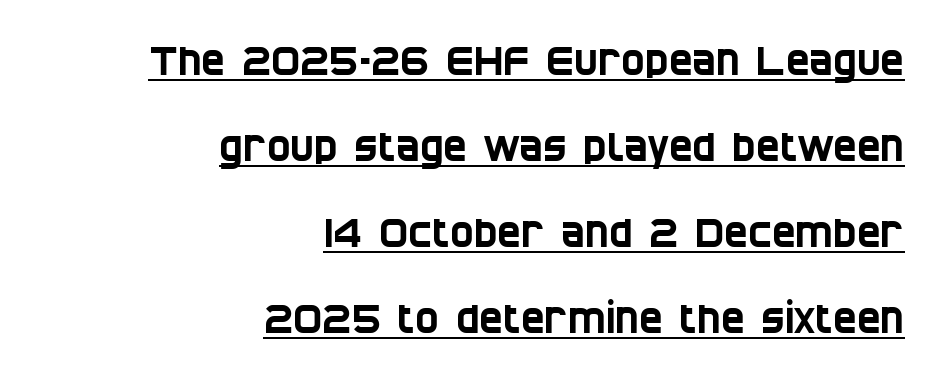
Inter-character spacing is left at the font's built-in metrics. The letters advance in unequal steps, a hallmark of proportional type. Typeset ragged left — the right edge is the straight one. What kind of face is this? One without serifs — a sans. Widely set lines give the paragraph a tall, airy silhouette.
